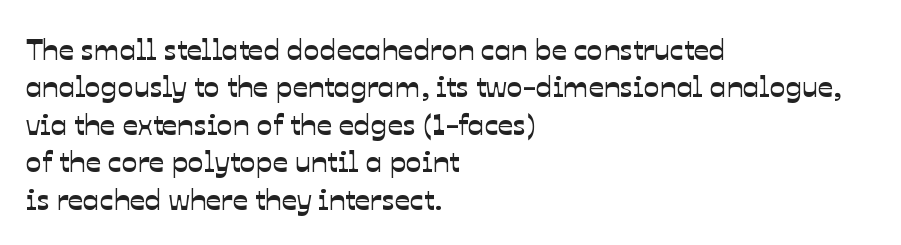
Looks like regular typesetting: each glyph gets only the width it needs. Words appear dense and cohesive because spacing is normal. Unmarked baselines from the first word to the last. Is the block centered? No — it sits flush against the left margin. Successive baselines arrive at the customary interval. Regarding serifs, this sample does without them.
